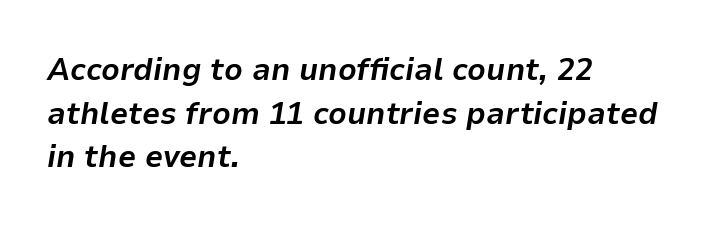
The image shows 32 px bold type, italic (leaning right); set left-aligned, normal line spacing (1.36x), normal letter spacing, not underlined; low stroke contrast and a medium x-height.
